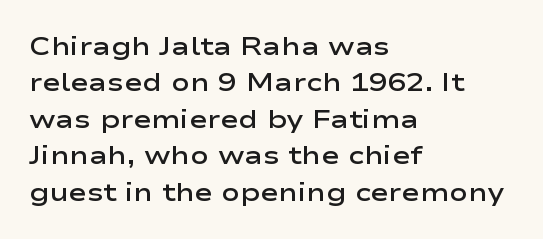
The image shows 25 px text type, upright; set left-aligned, normal line spacing (1.46x), normal letter spacing, not underlined.
